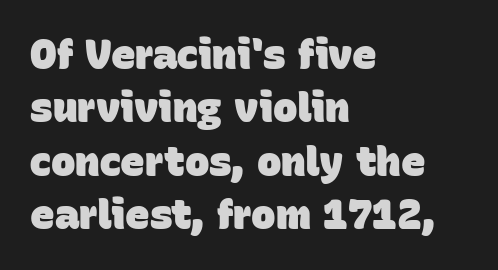
{"serif": "no", "bold": "yes", "weight": "heavy", "width": "normal", "stroke_contrast": "low", "x_height": "large", "monospaced": "no", "underline": "no", "align": "left", "line_spacing": "normal", "line_spacing_ratio": 1.3, "letter_spacing": "normal", "letter_spacing_em": 0.0, "glyph_px": 41}
